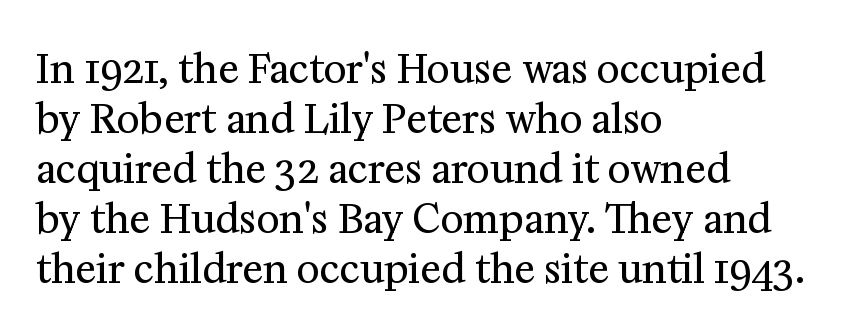
{"serif": "yes", "italic": "no", "bold": "no", "weight": "regular", "width": "normal", "stroke_contrast": "medium", "x_height": "medium", "monospaced": "no", "underline": "no", "align": "left", "line_spacing": "normal", "line_spacing_ratio": 1.28, "letter_spacing": "normal", "letter_spacing_em": 0.0, "glyph_px": 39}
